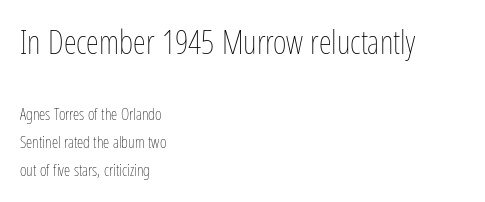
The image shows 33 px thin, condensed type, upright; set left-aligned, line spacing 1.73x, normal letter spacing, not underlined; the first (top) block is 2.06x larger; low stroke contrast and a medium x-height.
